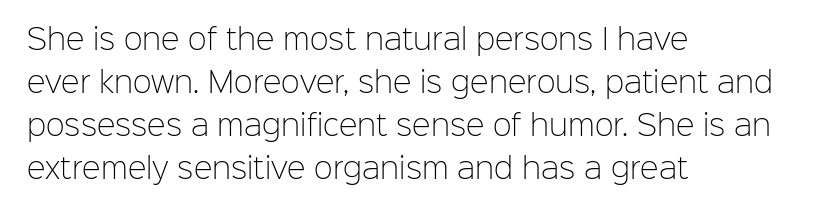
The image shows 28 px light sans-serif type, upright; set left-aligned, normal line spacing (1.53x), normal letter spacing, not underlined; low stroke contrast and a medium x-height.
